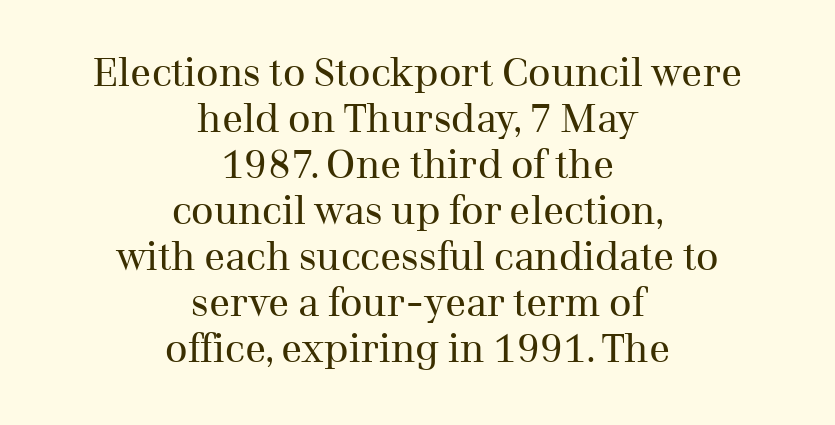
The image shows 39 px regular-weight serif type, upright; set centered, line spacing 1.18x, normal letter spacing, not underlined; medium stroke contrast and a medium x-height.
